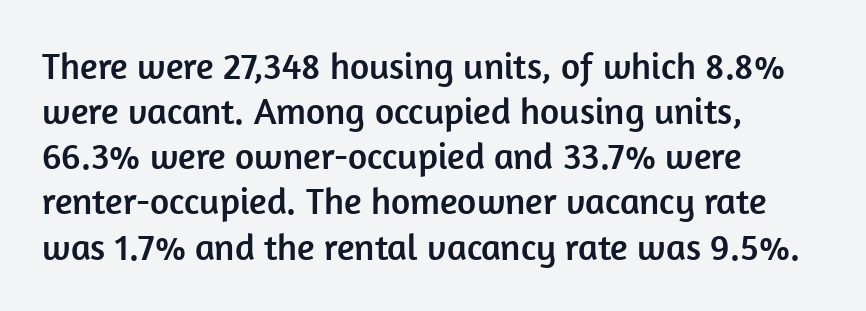
{"serif": "no", "italic": "no", "width": "normal", "stroke_contrast": "low", "x_height": "medium", "monospaced": "no", "underline": "no", "align": "left", "line_spacing_ratio": 1.22, "letter_spacing": "normal", "letter_spacing_em": 0.0, "glyph_px": 37}
